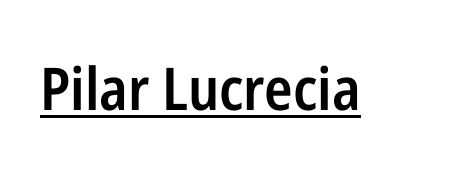
The gaps between neighbouring characters are ordinary and unremarkable. The typeface chosen for these lines omits serifs. Semibold letterforms, between regular and bold. Looks like regular typesetting: each glyph gets only the width it needs. Honestly, the underline is the first thing you notice here.
